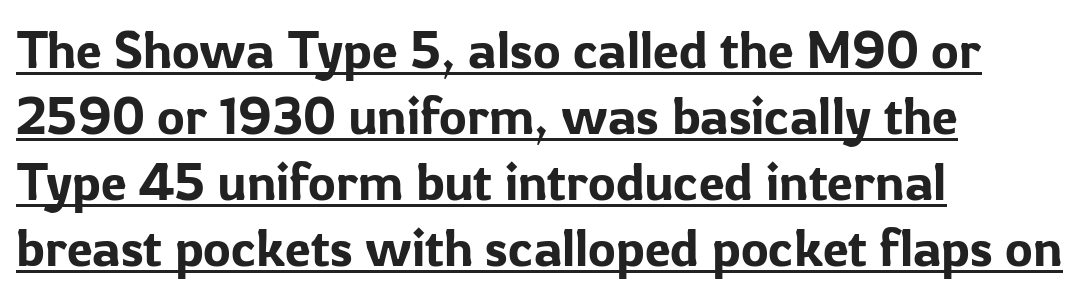
The image shows 52 px sans-serif type, upright; set left-aligned, normal line spacing (1.27x), normal letter spacing, underlined; low stroke contrast and a medium x-height.
